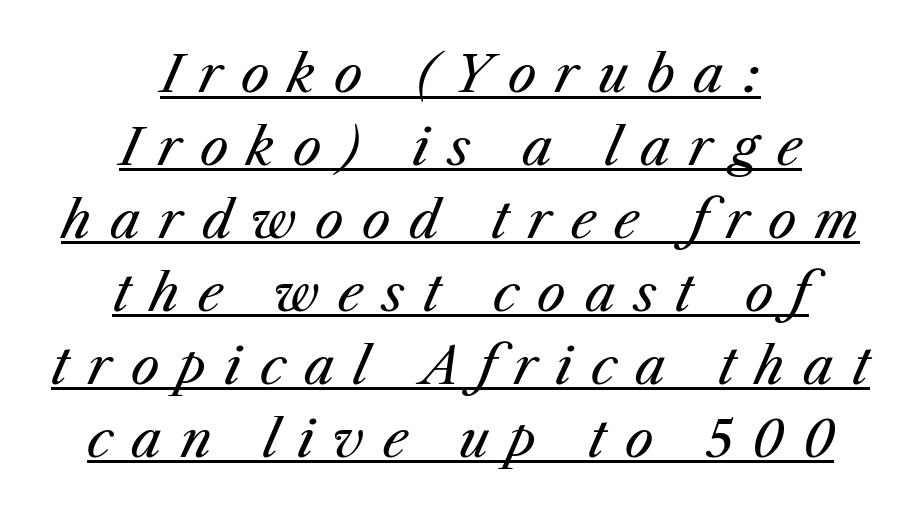
The specimen includes a rule beneath the text block's lines. Tall strokes in this sample are angled rather than plumb. Reading down the block, each line starts at a different indent, mirrored at its end. Look at the tracking — it's clearly loosened, letters drifting apart.
